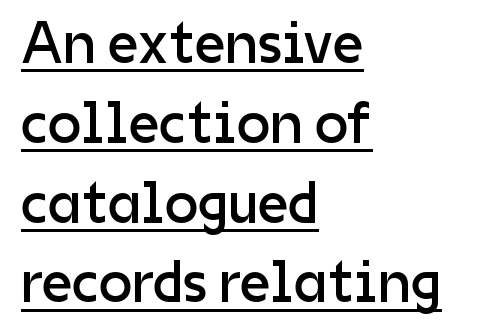
Q: Is the text bold? A: No.
Q: Is the text italic (slanted)? A: No, it is upright.
Q: Is the typeface a serif or a sans-serif typeface? A: Sans-serif.
Q: Is the text underlined? A: Yes.
Q: How is the paragraph aligned? A: Left-aligned.
Q: Is the spacing between letters normal or unusually wide? A: Normal.
Q: Is the spacing between lines tight, normal or loose? A: Normal.
Q: Width (condensed, normal, or wide)? A: Normal.
Q: Stroke contrast? A: Low.
Q: x-height? A: Medium.
Q: Monospaced? A: No.
